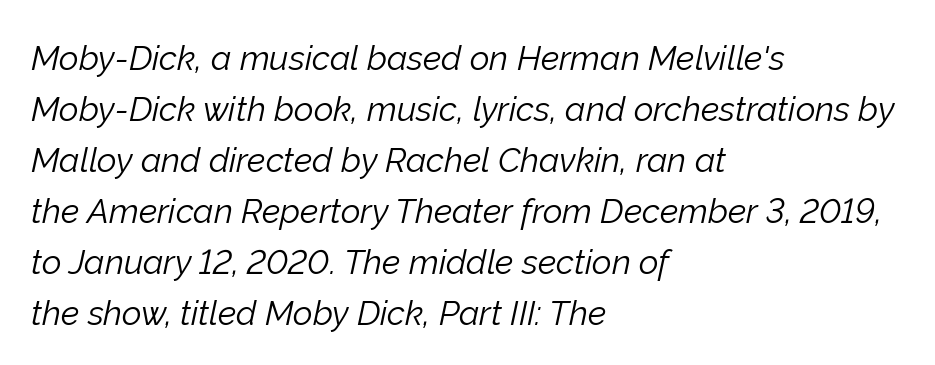
{"italic": "yes", "lean": "right", "slant_degrees": 12, "bold": "no", "weight": "light", "width": "normal", "stroke_contrast": "low", "x_height": "medium", "monospaced": "no", "underline": "no", "align": "left", "line_spacing": "normal", "line_spacing_ratio": 1.5, "letter_spacing": "normal", "letter_spacing_em": 0.0, "glyph_px": 34}
